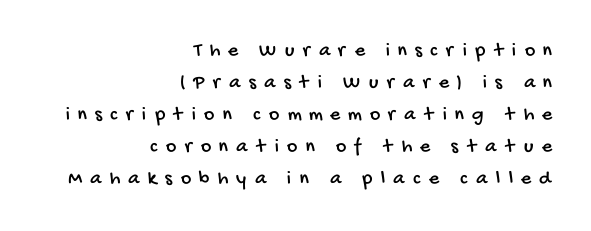
Q: Is the text underlined? A: No.
Q: How is the paragraph aligned? A: Right-aligned.
Q: Is the spacing between letters normal or unusually wide? A: Unusually wide.
Q: Is the spacing between lines tight, normal or loose? A: Normal.
